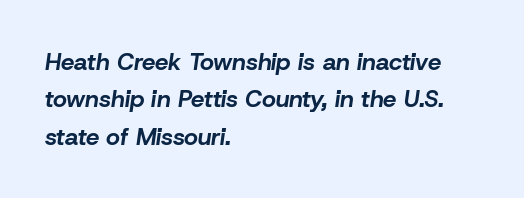
The image shows 24 px bold type, italic (leaning right); set left-aligned, normal line spacing (1.56x), normal letter spacing, not underlined.
